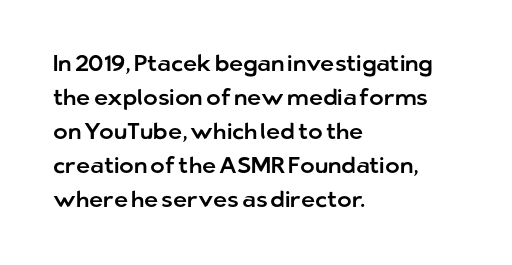
The image shows 22 px text type, upright; set left-aligned, normal line spacing (1.54x), normal letter spacing, not underlined.
